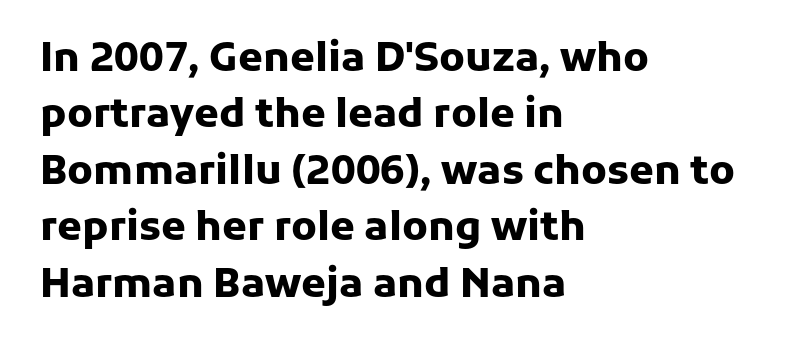
{"serif": "no", "italic": "no", "bold": "yes", "weight": "heavy", "width": "normal", "stroke_contrast": "low", "x_height": "medium", "monospaced": "no", "underline": "no", "align": "left", "line_spacing": "normal", "line_spacing_ratio": 1.41, "letter_spacing": "normal", "letter_spacing_em": 0.0, "glyph_px": 40}
